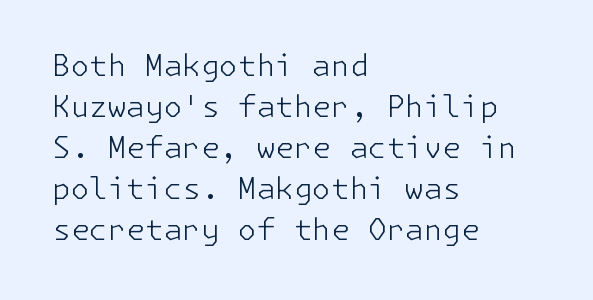
Q: Is the text bold? A: No.
Q: Is the text italic (slanted)? A: No, it is upright.
Q: Is the typeface a serif or a sans-serif typeface? A: Sans-serif.
Q: Is the text underlined? A: No.
Q: How is the paragraph aligned? A: Left-aligned.
Q: Is the spacing between letters normal or unusually wide? A: Normal.
Q: Is the spacing between lines tight, normal or loose? A: Normal.
Q: Width (condensed, normal, or wide)? A: Normal.
Q: Stroke contrast? A: Low.
Q: x-height? A: Medium.
